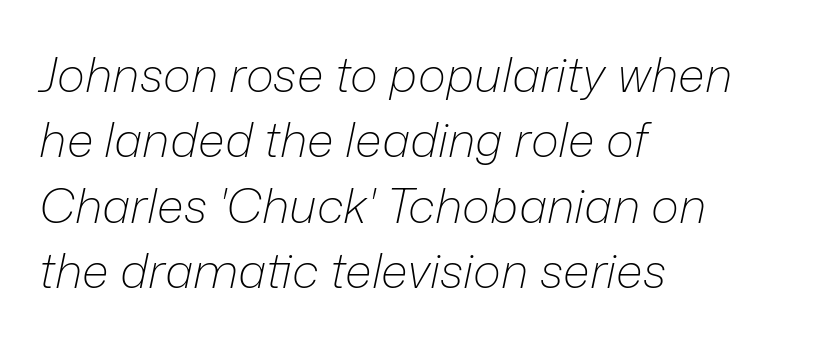
{"italic": "yes", "lean": "right", "slant_degrees": 12, "bold": "no", "weight": "light", "width": "normal", "stroke_contrast": "low", "x_height": "medium", "monospaced": "no", "underline": "no", "align": "left", "line_spacing": "normal", "line_spacing_ratio": 1.36, "letter_spacing": "normal", "letter_spacing_em": 0.0, "glyph_px": 48}
